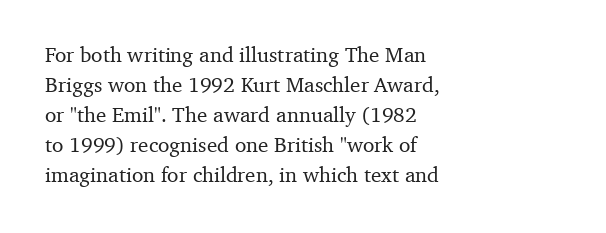
The image shows 21 px text type, upright; set left-aligned, normal line spacing (1.43x), normal letter spacing, not underlined.
